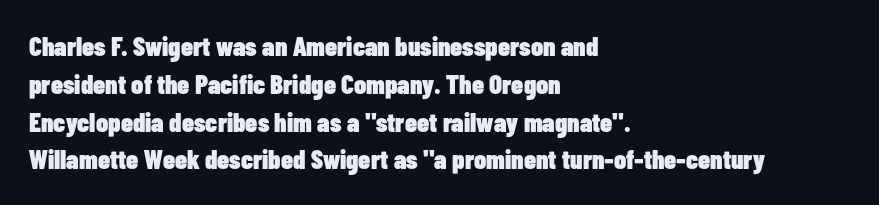
The image shows 27 px bold type, upright; set left-aligned, normal line spacing (1.4x), normal letter spacing, not underlined.
